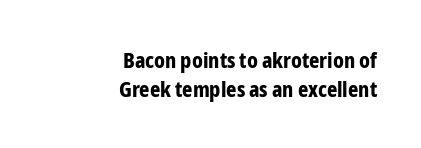
Upright lettering throughout. Underlining? Definitely not there. Weight check: bold — yes, fully. A flush-right, rag-left setting is used for this passage. Evenly set lines give the paragraph a standard silhouette. Each word holds together tightly as a unit, with standard inter-letter gaps.
